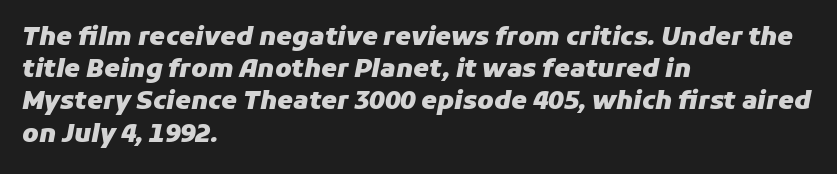
Would a proofreader flag this as italicized? Yes. Letter spacing: default. A bare baseline throughout the passage. The typesetter chose a ragged-right arrangement here. This block has exactly the height ordinary leading produces. Strokes here are thick enough to call this a true bold.
